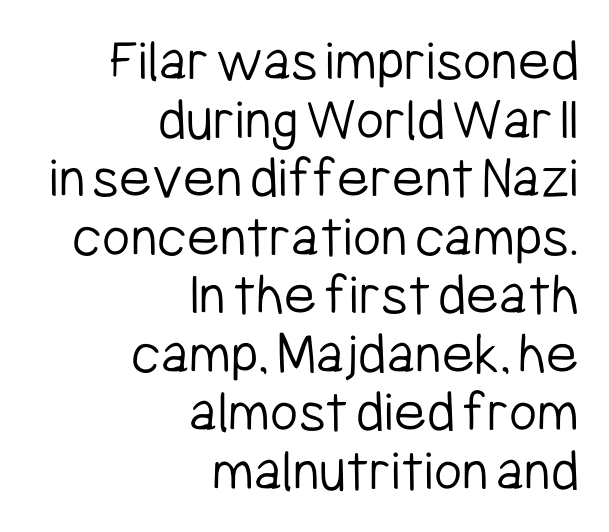
Q: Is the text bold? A: No.
Q: Is the text italic (slanted)? A: No, it is upright.
Q: Is the typeface a serif or a sans-serif typeface? A: Sans-serif.
Q: Is the text underlined? A: No.
Q: How is the paragraph aligned? A: Right-aligned.
Q: Is the spacing between letters normal or unusually wide? A: Normal.
Q: Is the spacing between lines tight, normal or loose? A: Tight.
Q: Width (condensed, normal, or wide)? A: Condensed.
Q: Stroke contrast? A: Low.
Q: x-height? A: Medium.
Q: Monospaced? A: No.
